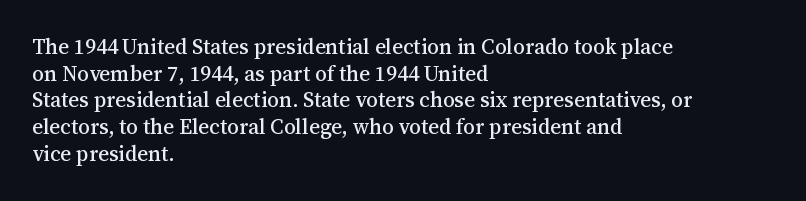
Successive baselines arrive at the customary interval. The space directly below the letters is spotless. The face used here is rendered with its standard letterfit. The rendering anchors every line to the left-hand side.
